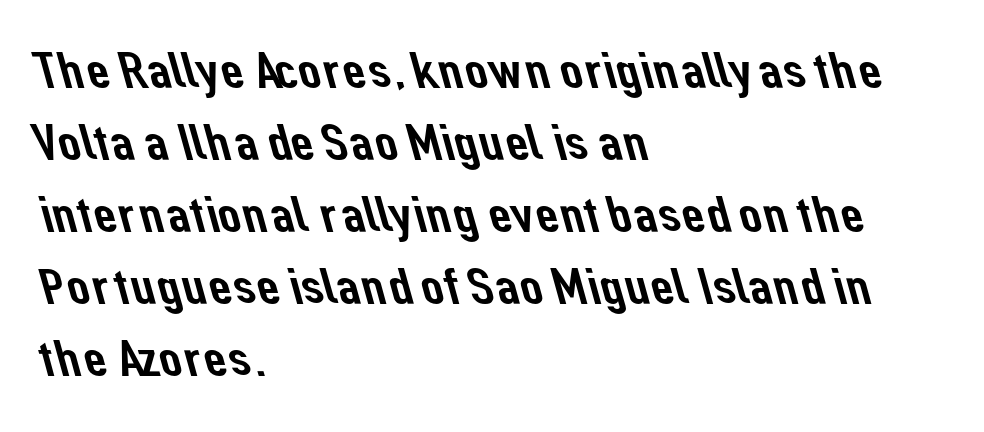
{"serif": "no", "width": "normal", "stroke_contrast": "low", "x_height": "medium", "monospaced": "no", "underline": "no", "align": "left", "line_spacing": "normal", "line_spacing_ratio": 1.41, "letter_spacing": "normal", "letter_spacing_em": 0.0, "glyph_px": 51}
